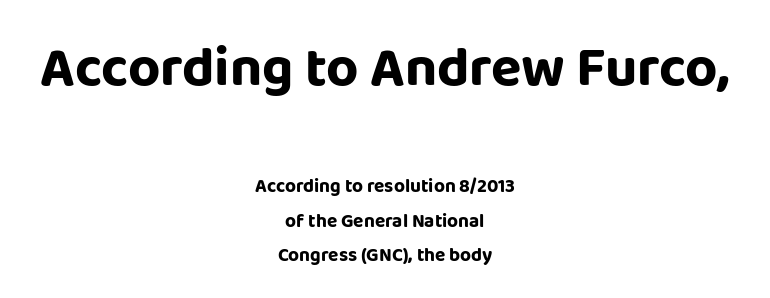
Q: Is the text bold? A: Yes.
Q: Is the text italic (slanted)? A: No, it is upright.
Q: Is the typeface a serif or a sans-serif typeface? A: Sans-serif.
Q: Is the text underlined? A: No.
Q: How is the paragraph aligned? A: Centered.
Q: Is the spacing between letters normal or unusually wide? A: Normal.
Q: Which block of text is set in a larger size, the first (top) or the second (bottom)? A: The first (top) one.
Q: Width (condensed, normal, or wide)? A: Normal.
Q: Stroke contrast? A: Low.
Q: x-height? A: Large.
Q: Monospaced? A: No.
